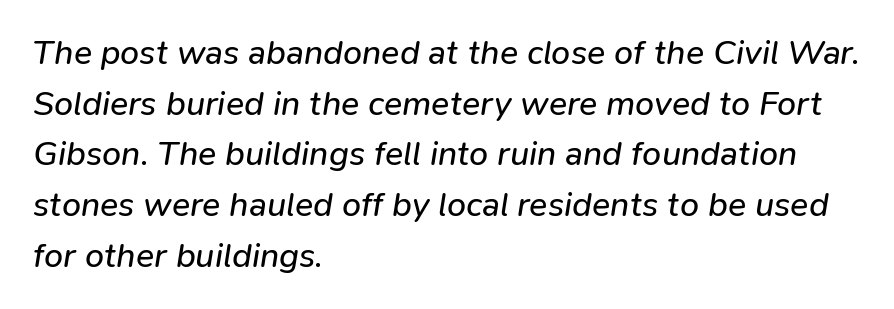
{"italic": "yes", "lean": "right", "slant_degrees": 9, "bold": "no", "weight": "regular", "width": "normal", "stroke_contrast": "low", "x_height": "medium", "monospaced": "no", "underline": "no", "align": "left", "line_spacing": "normal", "line_spacing_ratio": 1.49, "letter_spacing": "normal", "letter_spacing_em": 0.0, "glyph_px": 34}
